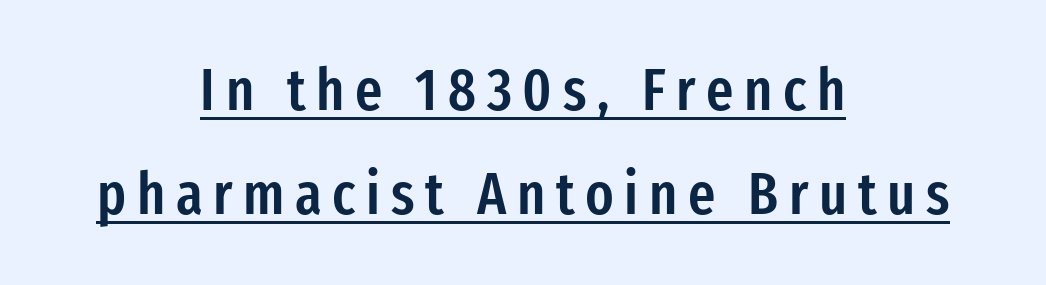
{"serif": "no", "italic": "no", "bold": "semi", "weight": "semibold", "width": "condensed", "stroke_contrast": "low", "x_height": "medium", "monospaced": "no", "underline": "yes", "align": "center", "line_spacing_ratio": 1.77, "glyph_px": 59}
